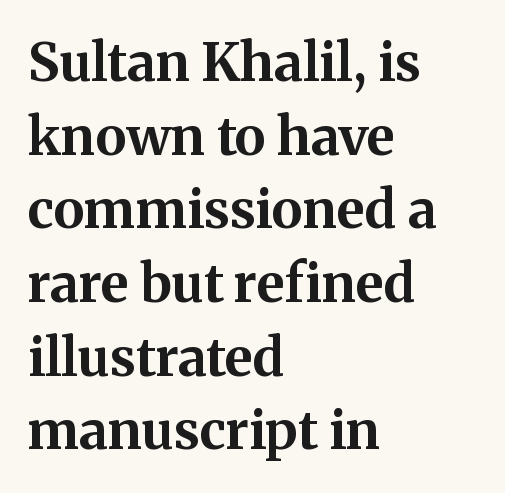
Letterform terminals end in serifs throughout the passage. Each letter keeps its own natural width here, so spacing adapts to shape. Letters rest on an invisible, unmarked baseline. The horizontal fit of the characters is conventional and even. Every character sits straight up, as roman type does. Its strokes are broad and dark, the hallmark of bold type.
